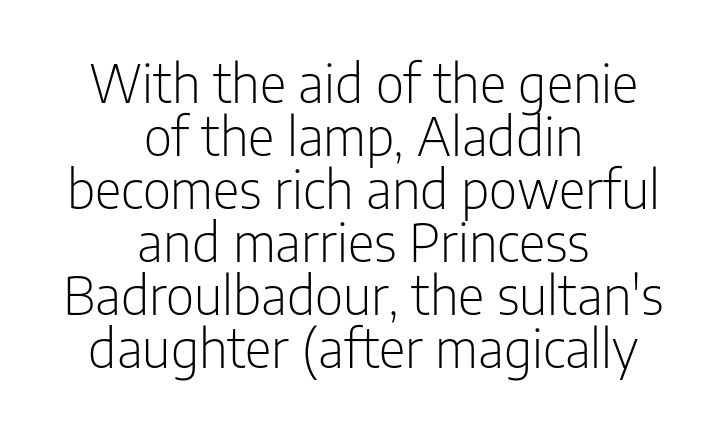
The image shows 52 px light, condensed sans-serif type, upright; set centered, tight line spacing (1.02x), normal letter spacing, not underlined; low stroke contrast and a medium x-height.
